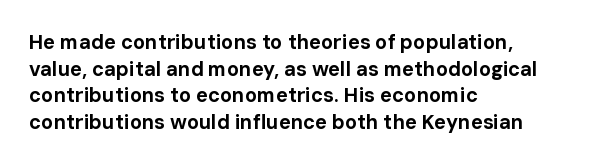
The typography opts for an upright posture over an oblique one. A classic flush-left, rag-right setting is used for this passage. Words appear dense and cohesive because spacing is normal. A full-strength bold gives these letters their thick strokes. Rule under the text: the space is simply empty.
